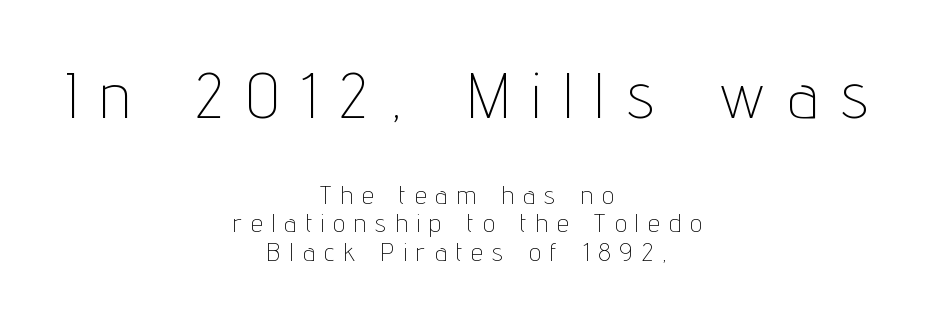
The image shows 65 px thin, condensed sans-serif type, upright; set centered, tight line spacing (1.09x), unusually wide letter spacing (+0.37 em), not underlined; the first (top) block is 2.5x larger; low stroke contrast and a medium x-height.
